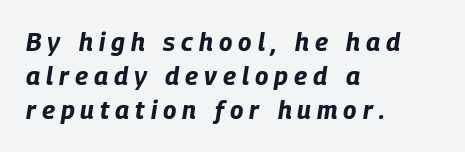
{"italic": "yes", "lean": "right", "slant_degrees": 9, "bold": "yes", "underline": "no", "align": "left", "line_spacing": "normal", "line_spacing_ratio": 1.37, "letter_spacing": "wide", "letter_spacing_em": 0.24, "glyph_px": 25}
